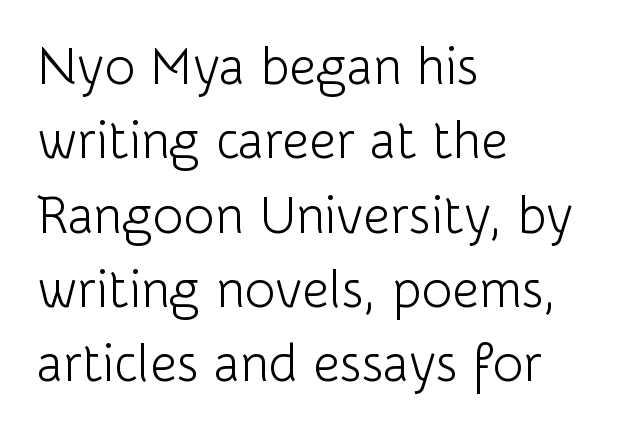
Q: Is the text bold? A: No.
Q: Is the text italic (slanted)? A: No, it is upright.
Q: Is the typeface a serif or a sans-serif typeface? A: Sans-serif.
Q: Is the text underlined? A: No.
Q: How is the paragraph aligned? A: Left-aligned.
Q: Is the spacing between letters normal or unusually wide? A: Normal.
Q: Is the spacing between lines tight, normal or loose? A: Normal.
Q: Width (condensed, normal, or wide)? A: Normal.
Q: Stroke contrast? A: Low.
Q: x-height? A: Medium.
Q: Monospaced? A: No.
